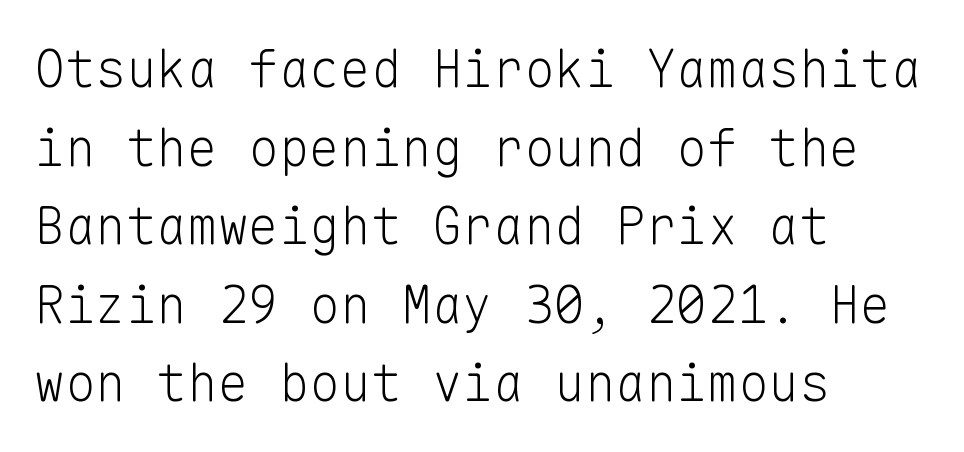
Q: Is the text bold? A: No.
Q: Is the text italic (slanted)? A: No, it is upright.
Q: Is the typeface a serif or a sans-serif typeface? A: Sans-serif.
Q: Is the text underlined? A: No.
Q: How is the paragraph aligned? A: Left-aligned.
Q: Is the spacing between letters normal or unusually wide? A: Normal.
Q: Is the spacing between lines tight, normal or loose? A: Normal.
Q: Width (condensed, normal, or wide)? A: Normal.
Q: Stroke contrast? A: Low.
Q: x-height? A: Medium.
Q: Monospaced? A: Yes.
